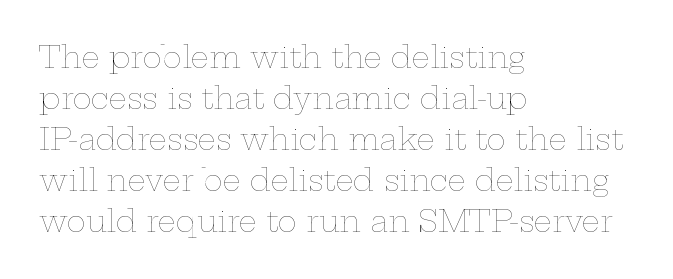
The image shows 29 px thin, wide type, upright; set left-aligned, normal line spacing (1.41x), normal letter spacing, not underlined; low stroke contrast and a medium x-height.
